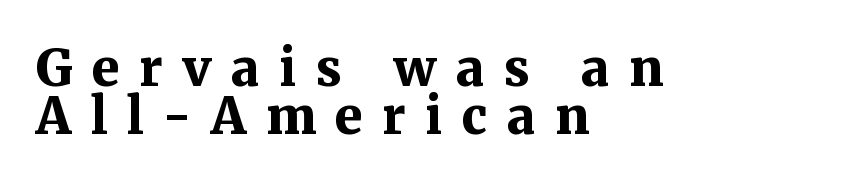
How are the letters spaced? Widely, with obvious added tracking. Its strokes are broad and dark, the hallmark of bold type. One-word summary of the alignment: left. Character widths vary here, with narrow letters taking less room than wide ones. The font family rendered here belongs to the serif group. Beneath every word, the page is bare.
